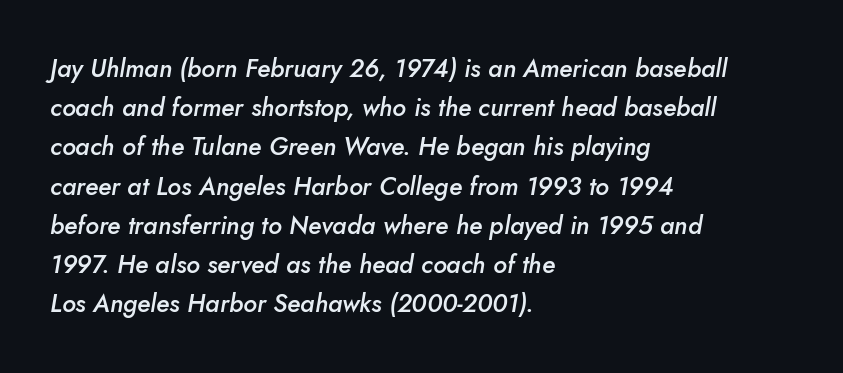
Q: Is the text bold? A: Semi-bold.
Q: Is the text italic (slanted)? A: Yes, it leans right by about 5 degrees.
Q: Is the text underlined? A: No.
Q: How is the paragraph aligned? A: Left-aligned.
Q: Is the spacing between letters normal or unusually wide? A: Normal.
Q: Is the spacing between lines tight, normal or loose? A: Normal.
